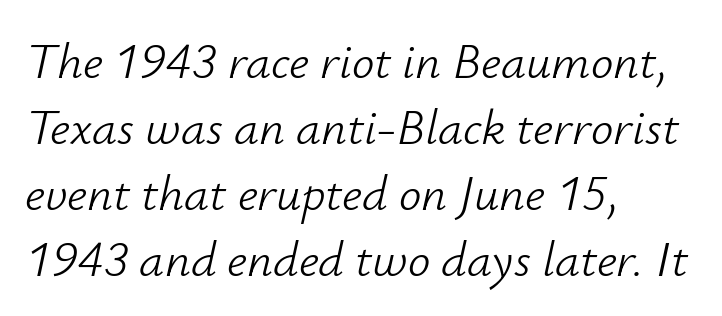
The image shows 50 px light type, italic (leaning right); set left-aligned, normal line spacing (1.32x), normal letter spacing, not underlined; low stroke contrast and a small x-height.
